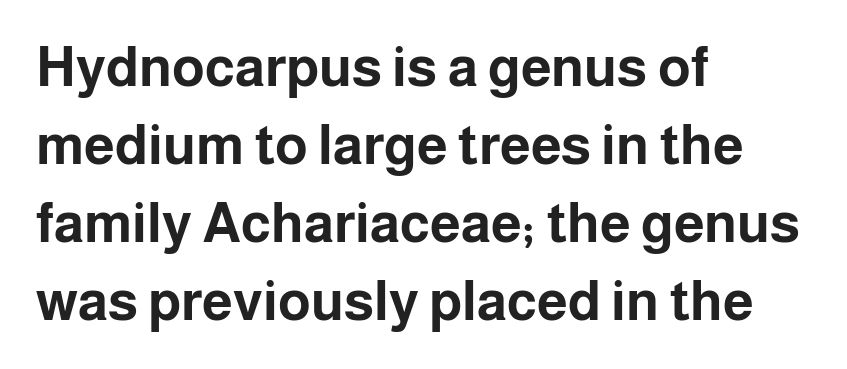
Each letter's strokes conclude bluntly, with no projecting serifs. Unmarked baselines from the first word to the last. Vertically, the passage feels balanced, rows spaced as you'd expect. In terms of letterspacing, this is plain default setting. Compared with a centered layout, this one pins lines to the left instead. The passage shown is typed in a proportional face where columns would drift.
